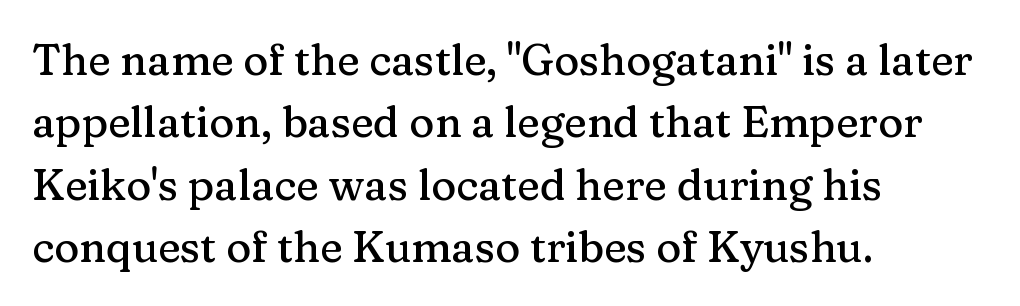
{"serif": "yes", "italic": "no", "width": "normal", "stroke_contrast": "medium", "x_height": "medium", "monospaced": "no", "underline": "no", "align": "left", "line_spacing": "normal", "line_spacing_ratio": 1.45, "letter_spacing": "normal", "letter_spacing_em": 0.0, "glyph_px": 43}
